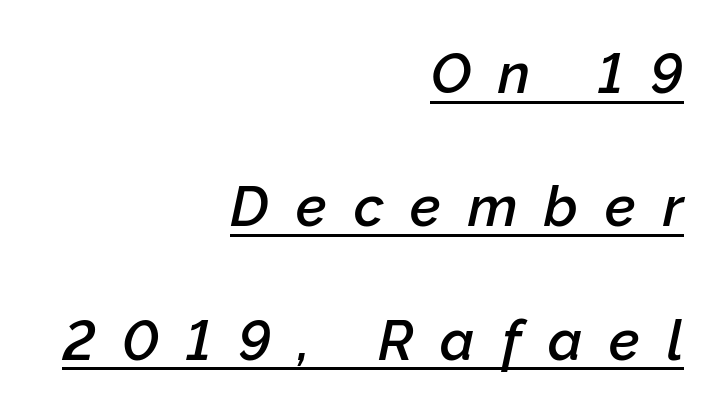
{"italic": "yes", "lean": "right", "slant_degrees": 12, "bold": "semi", "weight": "semibold", "width": "normal", "stroke_contrast": "low", "x_height": "medium", "monospaced": "no", "underline": "yes", "align": "right", "line_spacing": "loose", "line_spacing_ratio": 2.38, "letter_spacing": "wide", "letter_spacing_em": 0.48, "glyph_px": 56}
